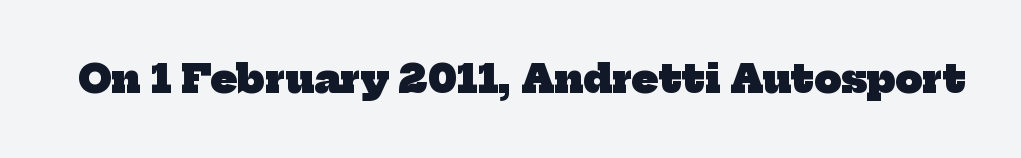
Q: Is the text bold? A: Yes.
Q: Is the typeface a serif or a sans-serif typeface? A: Serif.
Q: Is the text underlined? A: No.
Q: Is the spacing between letters normal or unusually wide? A: Normal.
Q: Width (condensed, normal, or wide)? A: Normal.
Q: Stroke contrast? A: Low.
Q: x-height? A: Medium.
Q: Monospaced? A: No.
